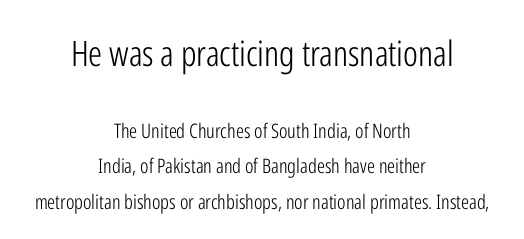
The image shows 35 px light, condensed sans-serif type, upright; set centered, line spacing 1.79x, normal letter spacing, not underlined; the first (top) block is 1.75x larger; low stroke contrast and a medium x-height.
